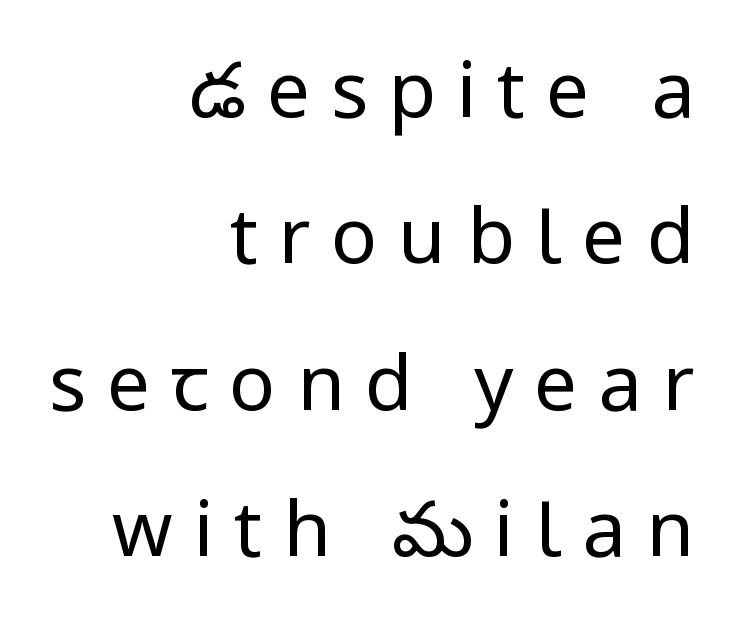
The typesetting does not lean heavy: it is not bold. The block of text is sparse from top to bottom, with ample space between rows. Every stem runs plumb, perpendicular to the baseline. The foot of each line stays bare and open.
